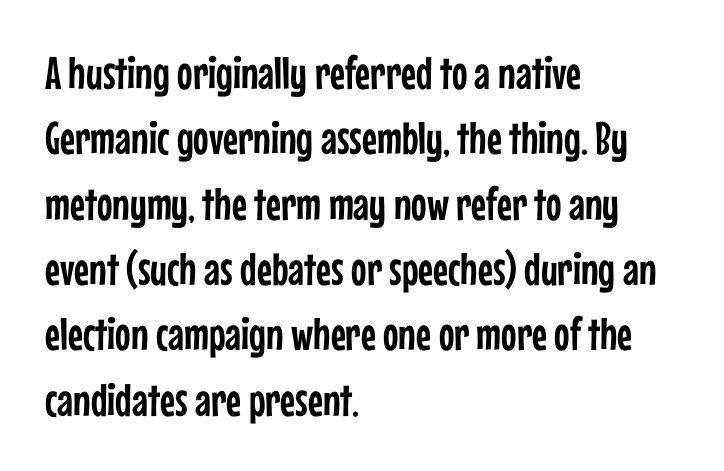
The image shows 46 px condensed sans-serif type, upright; set left-aligned, normal line spacing (1.42x), normal letter spacing, not underlined; low stroke contrast and a medium x-height.
